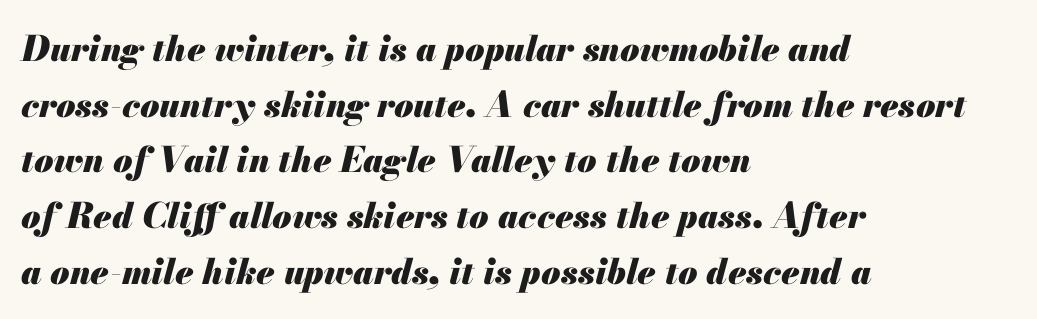
Compared with a centered layout, this one pins lines to the left instead. Successive baselines arrive at the customary interval. Note the varied advance widths — an 'i' is clearly narrower than an 'm'. No word sits above an underline.
